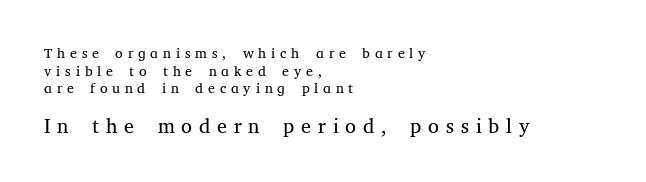
{"italic": "no", "bold": "no", "underline": "no", "align": "left", "line_spacing": "normal", "line_spacing_ratio": 1.26, "letter_spacing": "wide", "letter_spacing_em": 0.34, "larger_block": "second", "size_ratio": 1.43, "glyph_px": 20}
